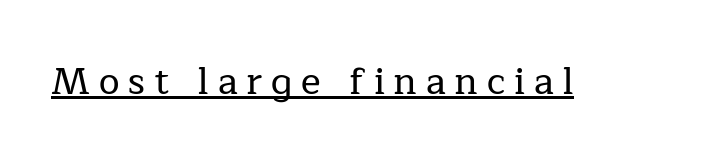
Q: Is the text italic (slanted)? A: No, it is upright.
Q: Is the typeface a serif or a sans-serif typeface? A: Serif.
Q: Is the text underlined? A: Yes.
Q: Is the spacing between letters normal or unusually wide? A: Unusually wide.
Q: Width (condensed, normal, or wide)? A: Normal.
Q: Stroke contrast? A: Low.
Q: x-height? A: Medium.
Q: Monospaced? A: No.
